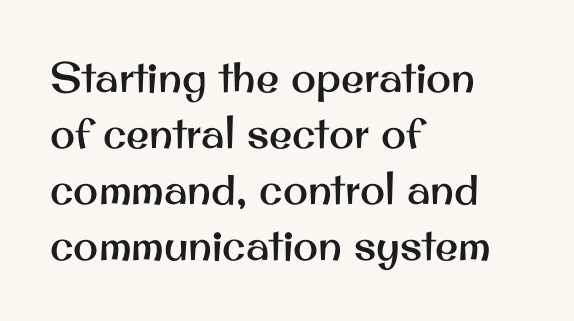
{"serif": "no", "italic": "no", "width": "normal", "stroke_contrast": "medium", "x_height": "small", "monospaced": "no", "underline": "no", "align": "left", "line_spacing": "normal", "line_spacing_ratio": 1.33, "letter_spacing": "normal", "letter_spacing_em": 0.0, "glyph_px": 42}
